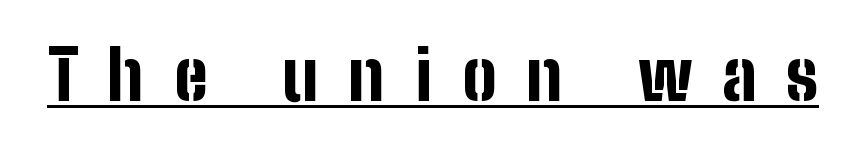
The passage shown is underscored from start to finish. Honestly, the letter spacing is so wide it's the main thing you notice. Notice how the stems are strictly vertical — no italics here. Proportional: the letters do not fall into vertical columns. Pretty heavy lettering here — definitely bold.
